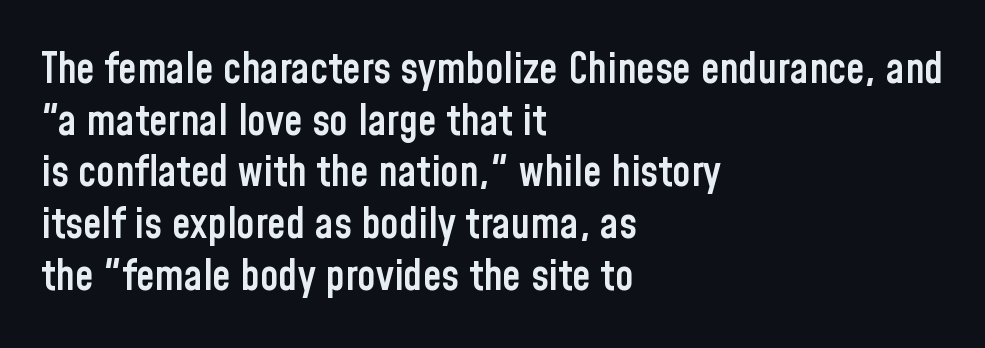
The image shows 42 px semibold, condensed sans-serif type, upright; set left-aligned, line spacing 1.23x, normal letter spacing, not underlined; low stroke contrast and a medium x-height.
